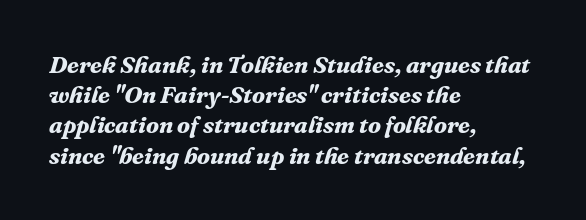
The image shows 24 px bold type, italic (leaning right); set left-aligned, normal line spacing (1.26x), normal letter spacing, not underlined.
